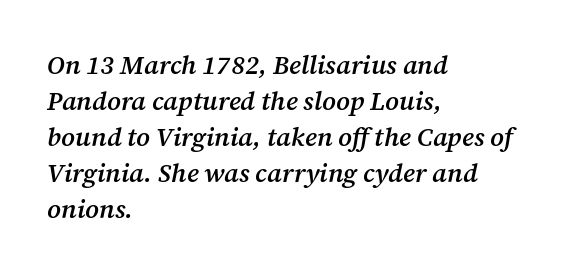
Baseline-to-baseline distance is the conventional proportion of letter height. You could call the tracking neutral — neither tight nor loose. The passage is arranged the way most books set body copy — flush left. When letters slant like this, we call the style italic. Beneath every word, the page is bare.
